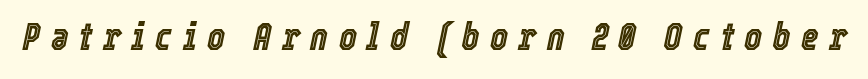
{"italic": "yes", "lean": "right", "slant_degrees": 12, "width": "condensed", "x_height": "medium", "monospaced": "no", "underline": "no", "letter_spacing": "wide", "letter_spacing_em": 0.27, "glyph_px": 38}
